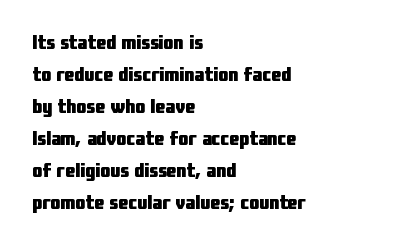
The image shows 20 px bold type, upright; set left-aligned, normal line spacing (1.6x), normal letter spacing, not underlined.
